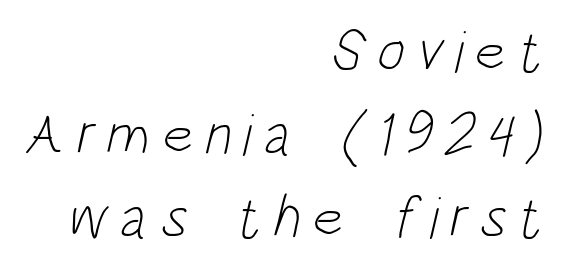
Q: Is the text bold? A: No.
Q: Is the typeface a serif or a sans-serif typeface? A: Sans-serif.
Q: Is the text underlined? A: No.
Q: How is the paragraph aligned? A: Right-aligned.
Q: Is the spacing between lines tight, normal or loose? A: Normal.
Q: Width (condensed, normal, or wide)? A: Condensed.
Q: Stroke contrast? A: Low.
Q: x-height? A: Large.
Q: Monospaced? A: No.
